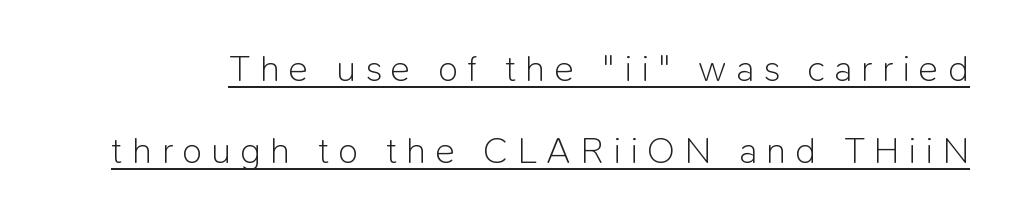
The image shows 37 px light sans-serif type, upright; set loose line spacing (2.22x), unusually wide letter spacing (+0.25 em), underlined; low stroke contrast and a medium x-height.
